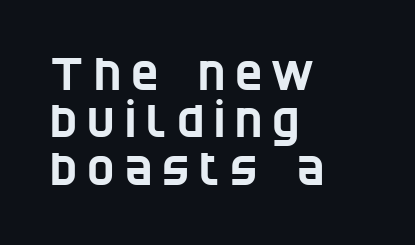
The image shows 46 px condensed sans-serif type; set left-aligned, tight line spacing (1.03x), unusually wide letter spacing (+0.22 em), not underlined; low stroke contrast and a large x-height.
